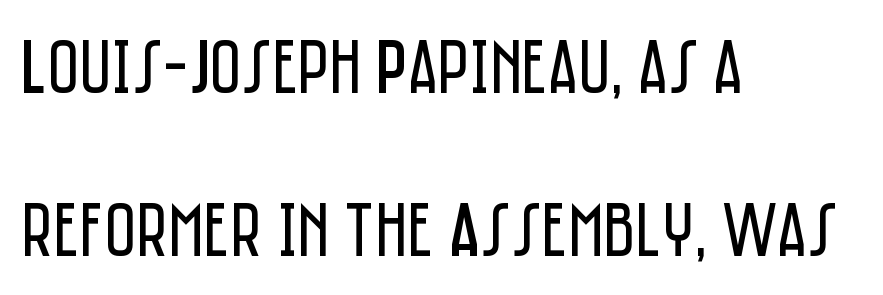
Line beginnings align vertically; line endings do not. The passage shown is typeset with a sans-serif family. On a weight scale, this lands at 450 or below. Students, note that the glyphs here touch the page at normal intervals. No italicization has been applied; the sample stays upright.
